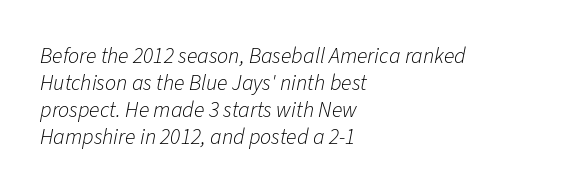
The image shows 22 px text type, italic (leaning right); set left-aligned, line spacing 1.23x, normal letter spacing, not underlined.
